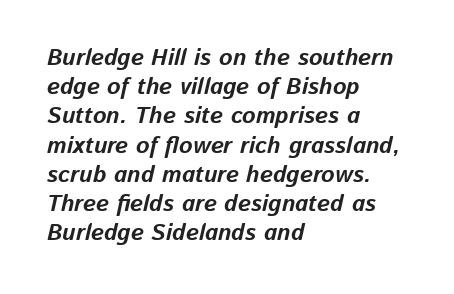
This block has exactly the height ordinary leading produces. The area under the type is left untouched. Weight: bold. Teacher's note: observe the even left margin — that is flush-left alignment. Caption: standard tracking, unaltered.
